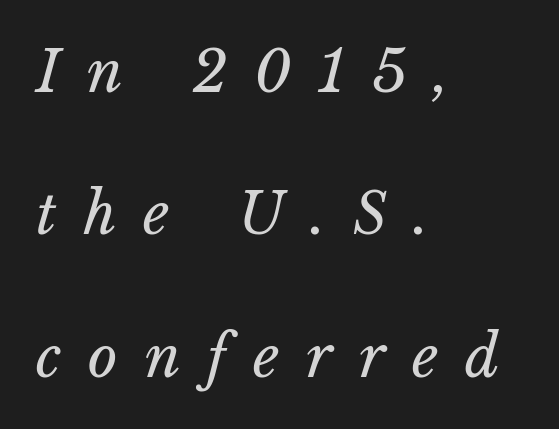
What stands out about the letter spacing? Its width — letters are far apart. The passage shown is not bold in any degree. What's the leading like? Stretched, with rows far apart. The face used here has a pronounced slope to its letters.
